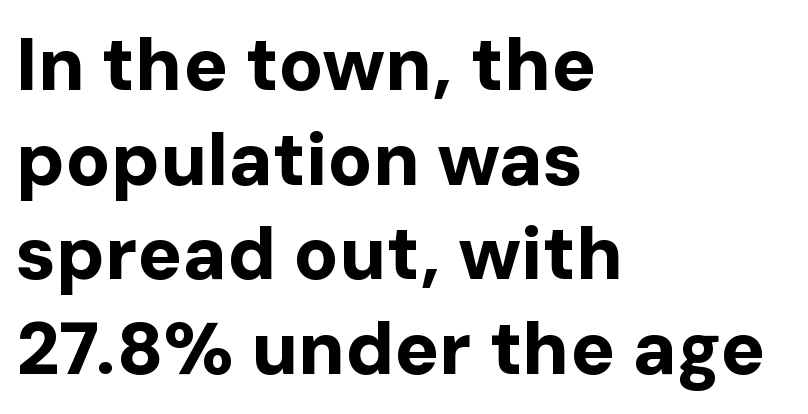
Q: Is the text bold? A: Yes.
Q: Is the text italic (slanted)? A: No, it is upright.
Q: Is the typeface a serif or a sans-serif typeface? A: Sans-serif.
Q: Is the text underlined? A: No.
Q: How is the paragraph aligned? A: Left-aligned.
Q: Is the spacing between letters normal or unusually wide? A: Normal.
Q: Is the spacing between lines tight, normal or loose? A: Normal.
Q: Width (condensed, normal, or wide)? A: Normal.
Q: Stroke contrast? A: Low.
Q: x-height? A: Medium.
Q: Monospaced? A: No.
